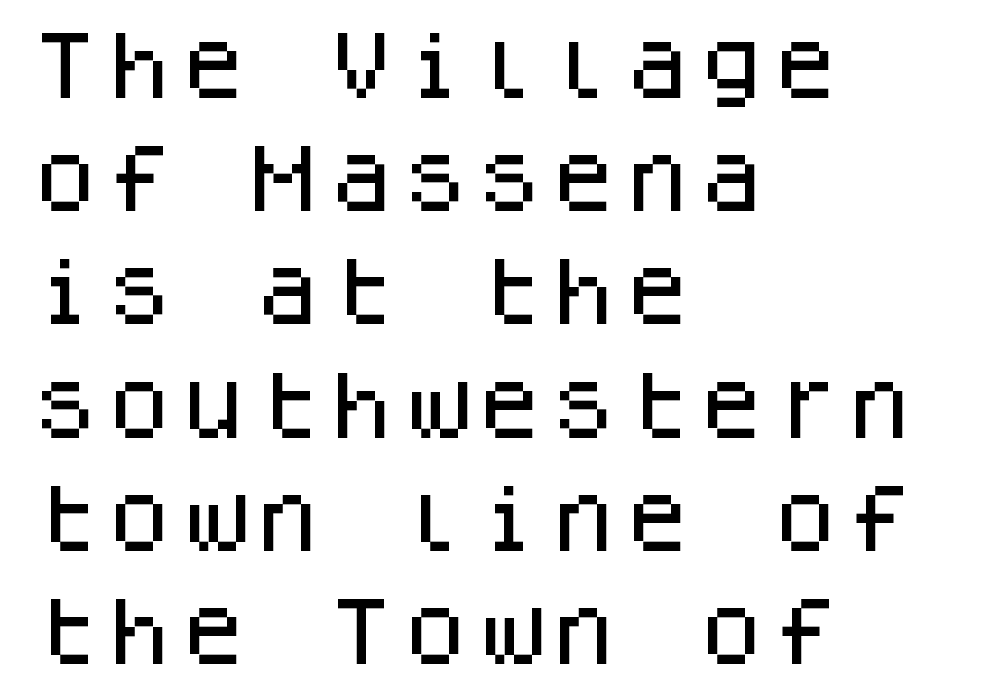
{"serif": "no", "italic": "no", "width": "normal", "stroke_contrast": "low", "x_height": "large", "monospaced": "yes", "underline": "no", "align": "left", "line_spacing": "normal", "line_spacing_ratio": 1.53, "letter_spacing": "normal", "letter_spacing_em": 0.0, "glyph_px": 74}
